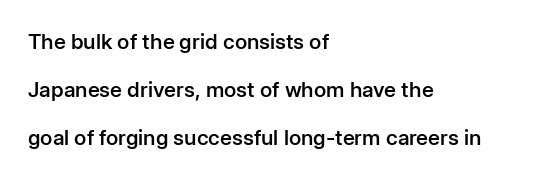
{"italic": "no", "bold": "semi", "underline": "no", "align": "left", "line_spacing": "loose", "line_spacing_ratio": 2.28, "letter_spacing": "normal", "letter_spacing_em": 0.0, "glyph_px": 21}
